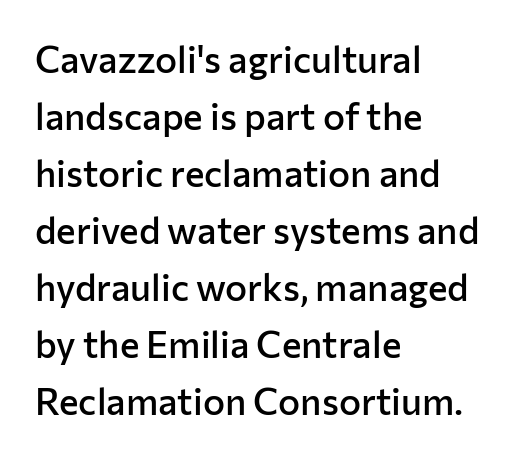
Is there any slant? The stems are plumb. If you drew a ruler down the left edge, every line would touch it. I'd call this a sans setting — the letters go barefoot. The glyphs are unaccompanied by any horizontal stroke below them. Notice how descenders clear the ascenders below comfortably — that's standard leading. The font is running at a semibold setting, under full bold.
